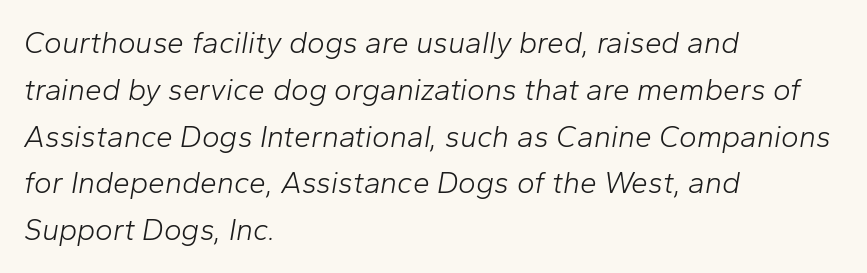
The image shows 30 px light type, italic (leaning right); set left-aligned, normal line spacing (1.56x), normal letter spacing, not underlined; low stroke contrast and a medium x-height.
